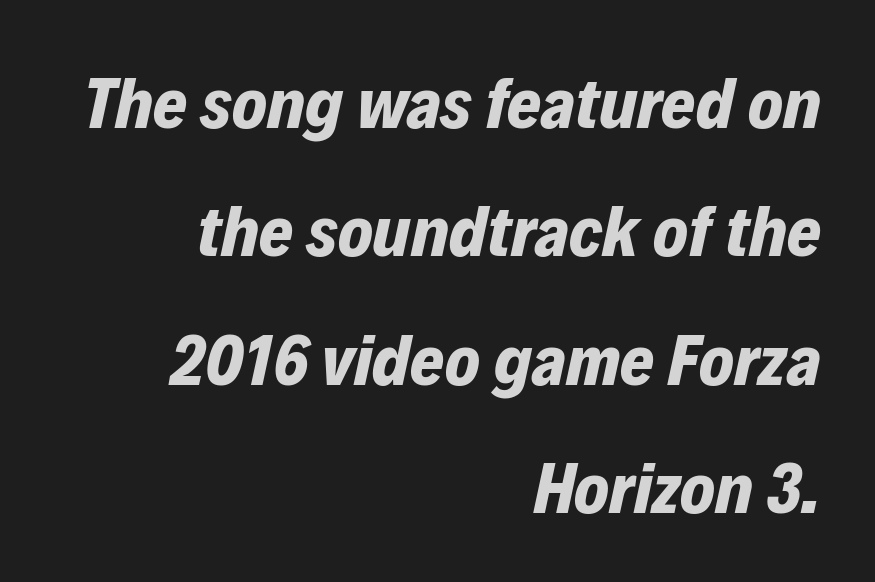
The image shows 73 px bold type, italic (leaning right); set right-aligned, line spacing 1.76x, normal letter spacing, not underlined; low stroke contrast and a medium x-height.
